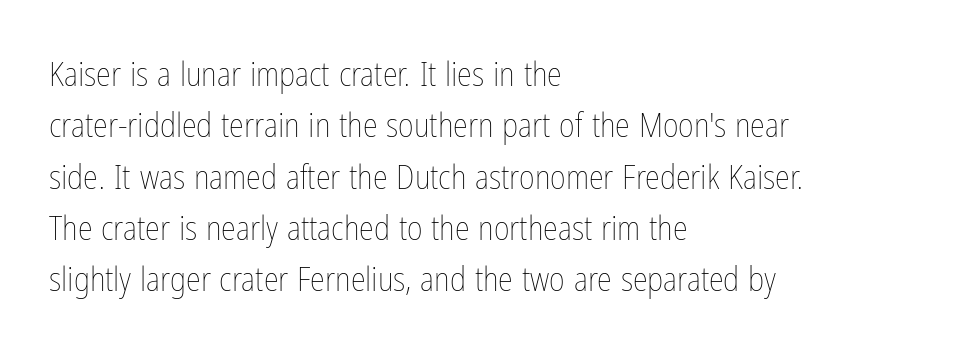
Here the designer chose a conventional face with non-uniform glyph widths. Vertical stems look standard width or narrower in stroke. Regarding leading, the lines here are spaced in the standard way. The rag falls on the right side of this text block.
